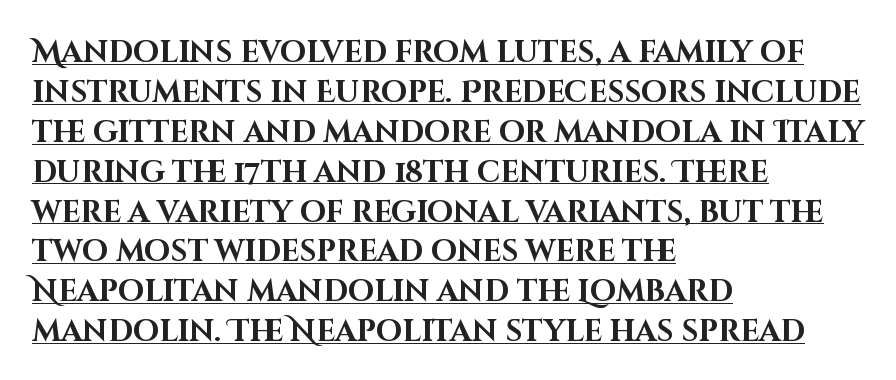
The image shows 30 px bold sans-serif type, upright; set left-aligned, normal line spacing (1.33x), normal letter spacing, underlined; high stroke contrast and a large x-height.
